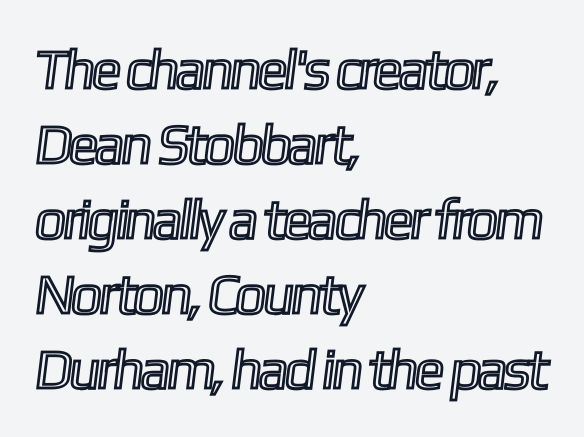
The image shows 56 px condensed type; set left-aligned, normal line spacing (1.34x), normal letter spacing, not underlined; a medium x-height.
